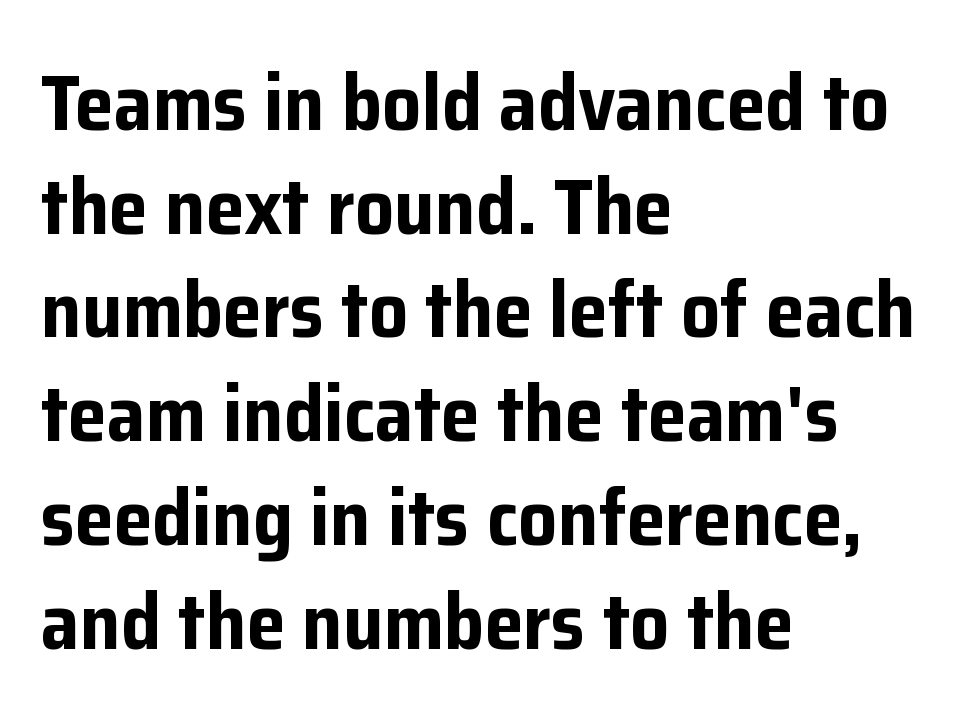
The rendering anchors every line to the left-hand side. No feet cap the strokes, marking this as sans-serif type. The passage shown is typed in a proportional face where columns would drift. Horizontal bands of white between lines are of average thickness.
